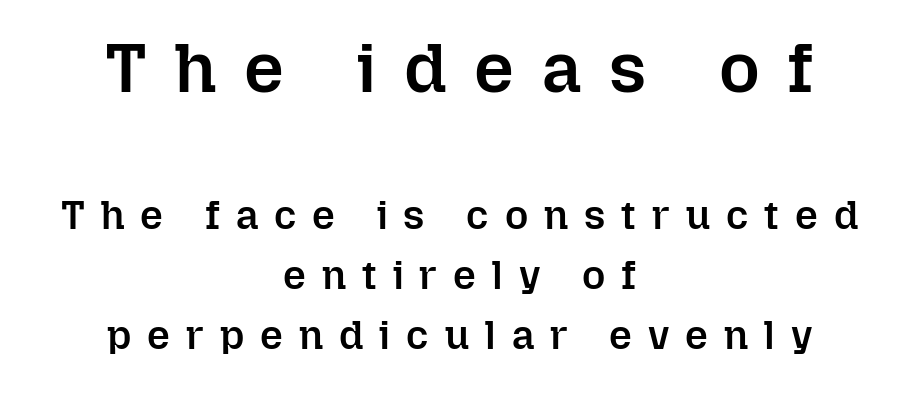
Q: Is the text bold? A: Semi-bold.
Q: Is the text italic (slanted)? A: No, it is upright.
Q: Is the text underlined? A: No.
Q: How is the paragraph aligned? A: Centered.
Q: Is the spacing between letters normal or unusually wide? A: Unusually wide.
Q: Is the spacing between lines tight, normal or loose? A: Normal.
Q: Which block of text is set in a larger size, the first (top) or the second (bottom)? A: The first (top) one.
Q: Width (condensed, normal, or wide)? A: Normal.
Q: Stroke contrast? A: Low.
Q: x-height? A: Medium.
Q: Monospaced? A: No.
